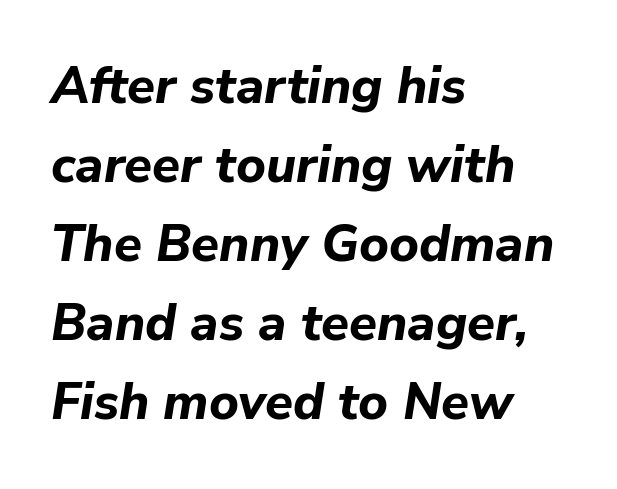
Looks like regular typesetting: each glyph gets only the width it needs. Each new line begins a customary step beneath the previous one. The passage shown is not underscored anywhere. The letters sit at their default tracking, neither squeezed nor spread. The text carries the slant typical of an italic or oblique font. A full-strength bold gives these letters their thick strokes.
